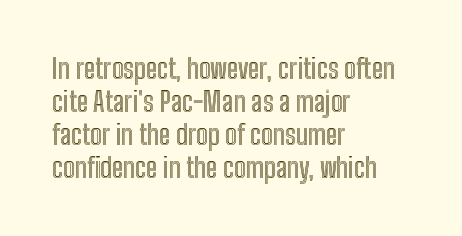
Q: Is the text italic (slanted)? A: No, it is upright.
Q: Is the text underlined? A: No.
Q: How is the paragraph aligned? A: Left-aligned.
Q: Is the spacing between letters normal or unusually wide? A: Normal.
